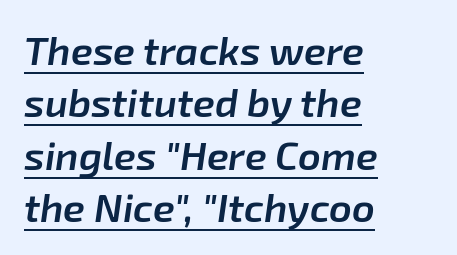
The image shows 40 px semibold type, italic (leaning right); set left-aligned, normal line spacing (1.31x), normal letter spacing, underlined; low stroke contrast and a medium x-height.
